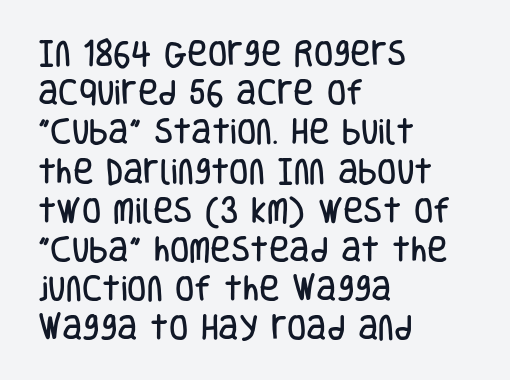
The image shows 28 px condensed sans-serif type, upright; set left-aligned, normal line spacing (1.4x), normal letter spacing, not underlined; low stroke contrast and a large x-height.
